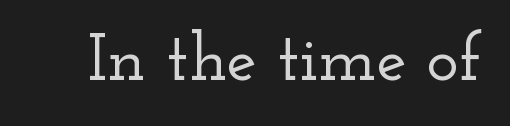
Beneath every word, the page is bare. Tracking value appears to be zero — textbook default spacing. These lines are rendered in a variable-pitch font. The text was rendered using a seriffed face with decorative stroke endings. Designer's note — italics off, roman on.
